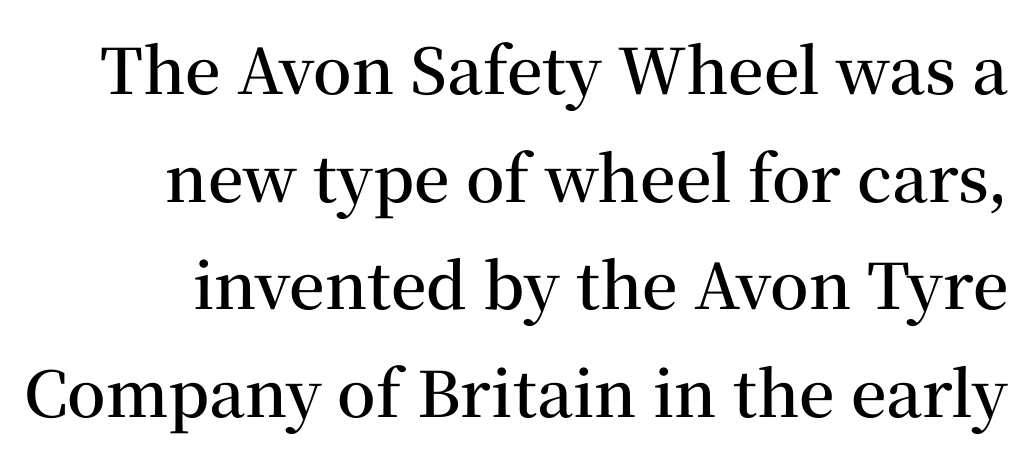
The image shows 63 px semibold serif type, upright; set line spacing 1.71x, normal letter spacing, not underlined; medium stroke contrast and a medium x-height.
